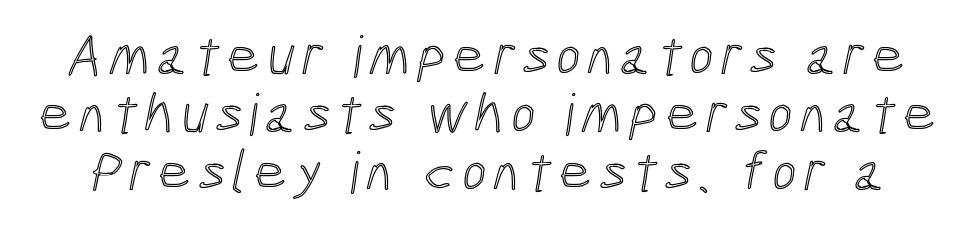
Think of a printed novel: that variable character pitch is what you see here. Does the leading feel generous? Not at all — it's pinched. Nobody drew a line under any word here.
